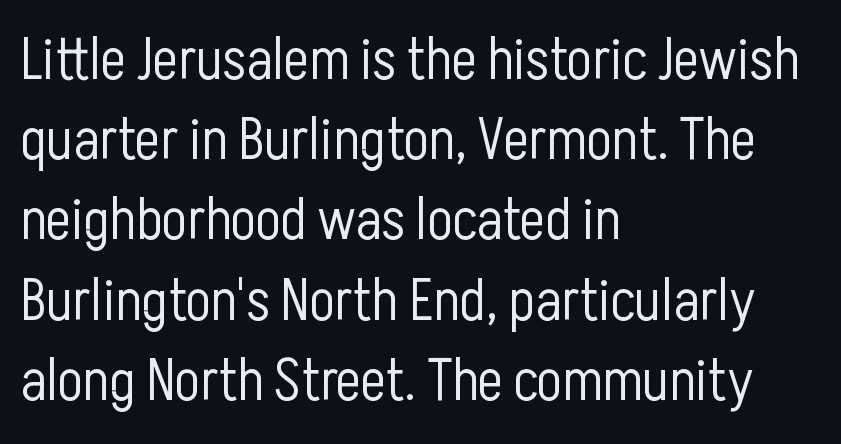
{"serif": "no", "italic": "no", "bold": "no", "weight": "light", "width": "condensed", "stroke_contrast": "low", "x_height": "medium", "monospaced": "no", "underline": "no", "align": "left", "line_spacing": "normal", "line_spacing_ratio": 1.36, "letter_spacing": "normal", "letter_spacing_em": 0.0, "glyph_px": 59}
